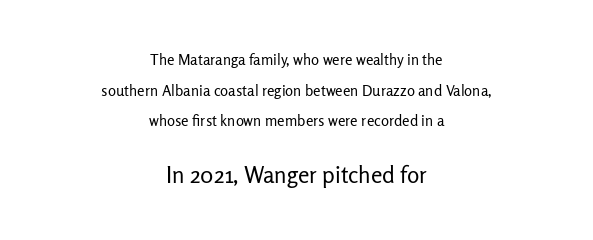
Q: Is the text bold? A: No.
Q: Is the text italic (slanted)? A: No, it is upright.
Q: Is the text underlined? A: No.
Q: How is the paragraph aligned? A: Centered.
Q: Is the spacing between letters normal or unusually wide? A: Normal.
Q: Is the spacing between lines tight, normal or loose? A: Loose.
Q: Which block of text is set in a larger size, the first (top) or the second (bottom)? A: The second (bottom) one.
